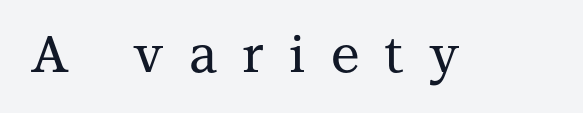
The image shows 52 px serif type, upright; set unusually wide letter spacing (+0.48 em), not underlined; medium stroke contrast and a medium x-height.
